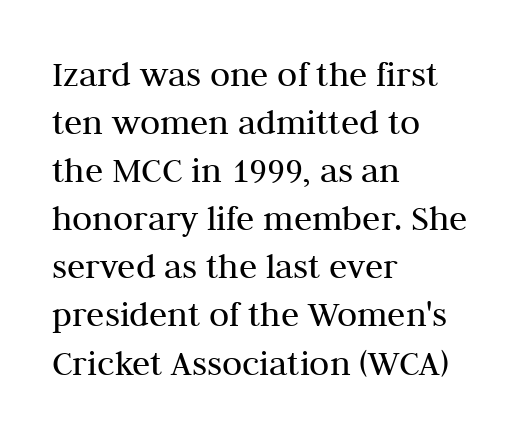
Line beginnings align vertically; line endings do not. Beneath every word, the page is bare. Evenly set lines give the paragraph a standard silhouette. Stems and bowls with no extra thickness — not bold.
